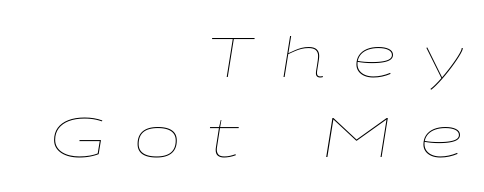
Rows of type keep a routine distance in the vertical direction. Every character sits at an angle, as italics do. Proportional: the letters do not fall into vertical columns. The area under the type is left untouched.
